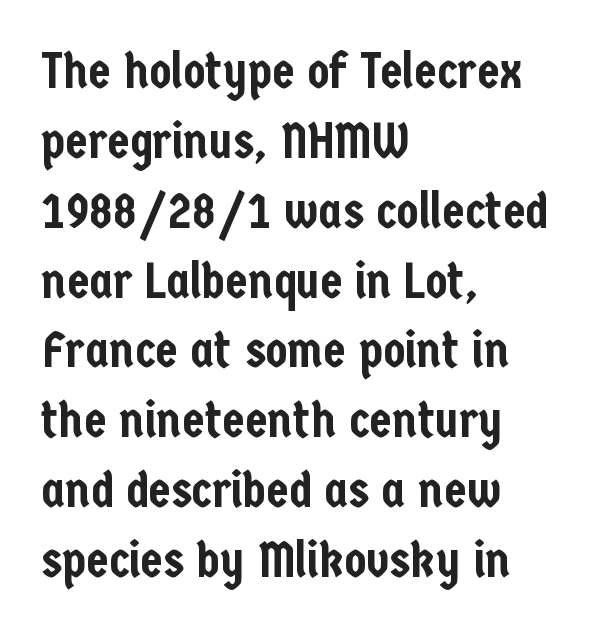
Q: Is the text italic (slanted)? A: No, it is upright.
Q: Is the typeface a serif or a sans-serif typeface? A: Sans-serif.
Q: Is the text underlined? A: No.
Q: How is the paragraph aligned? A: Left-aligned.
Q: Is the spacing between letters normal or unusually wide? A: Normal.
Q: Is the spacing between lines tight, normal or loose? A: Normal.
Q: Width (condensed, normal, or wide)? A: Condensed.
Q: Stroke contrast? A: Low.
Q: x-height? A: Medium.
Q: Monospaced? A: No.
